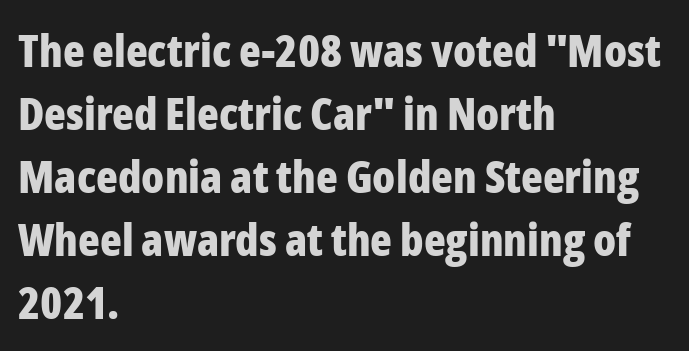
Q: Is the text bold? A: Yes.
Q: Is the text italic (slanted)? A: No, it is upright.
Q: Is the typeface a serif or a sans-serif typeface? A: Sans-serif.
Q: Is the text underlined? A: No.
Q: How is the paragraph aligned? A: Left-aligned.
Q: Is the spacing between letters normal or unusually wide? A: Normal.
Q: Is the spacing between lines tight, normal or loose? A: Normal.
Q: Width (condensed, normal, or wide)? A: Condensed.
Q: Stroke contrast? A: Low.
Q: x-height? A: Medium.
Q: Monospaced? A: No.
